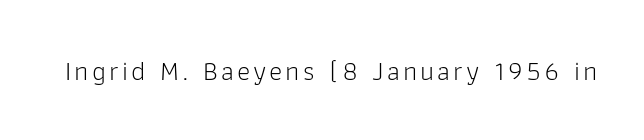
Q: Is the text bold? A: No.
Q: Is the text italic (slanted)? A: No, it is upright.
Q: Is the typeface a serif or a sans-serif typeface? A: Sans-serif.
Q: Is the text underlined? A: No.
Q: Width (condensed, normal, or wide)? A: Normal.
Q: Stroke contrast? A: Low.
Q: x-height? A: Medium.
Q: Monospaced? A: No.
